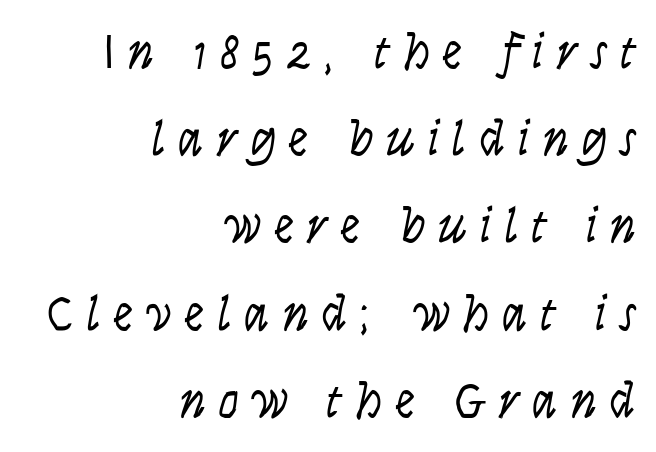
The image shows 51 px light, condensed type, italic (leaning right); set right-aligned, line spacing 1.71x, unusually wide letter spacing (+0.25 em), not underlined; low stroke contrast and a large x-height.
